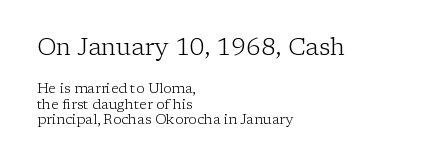
The image shows 24 px text type, upright; set left-aligned, tight line spacing (1.09x), normal letter spacing, not underlined; the first (top) block is 1.71x larger.
